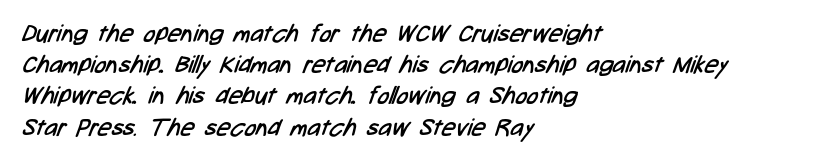
Clear beneath every line of the passage. Does the leading feel generous? No, just average. Students, note that the glyphs here touch the page at normal intervals. Notice how the passage keeps a crisp vertical edge on the left only.
